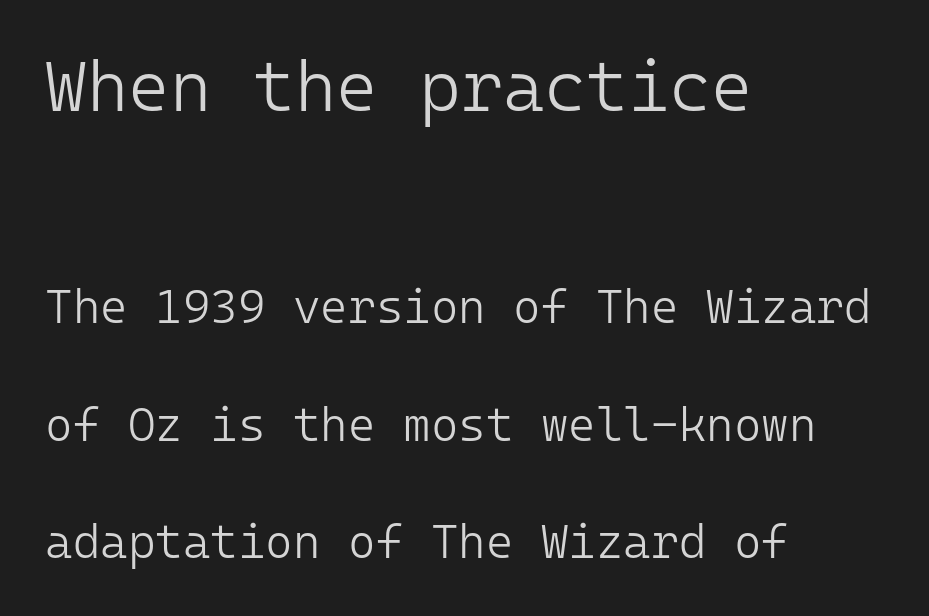
The image shows 71 px light sans-serif type, upright, monospaced; set left-aligned, loose line spacing (2.5x), normal letter spacing, not underlined; the first (top) block is 1.51x larger; low stroke contrast and a medium x-height.
